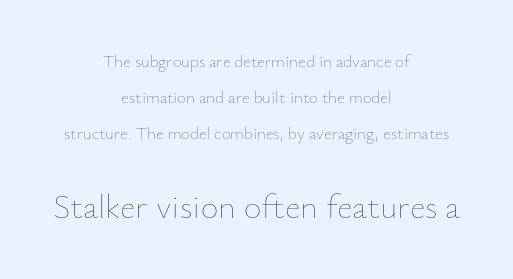
Q: Is the text bold? A: No.
Q: Is the text italic (slanted)? A: No, it is upright.
Q: Is the text underlined? A: No.
Q: How is the paragraph aligned? A: Centered.
Q: Is the spacing between letters normal or unusually wide? A: Normal.
Q: Is the spacing between lines tight, normal or loose? A: Loose.
Q: Which block of text is set in a larger size, the first (top) or the second (bottom)? A: The second (bottom) one.
Q: Width (condensed, normal, or wide)? A: Normal.
Q: Stroke contrast? A: Low.
Q: x-height? A: Small.
Q: Monospaced? A: No.
